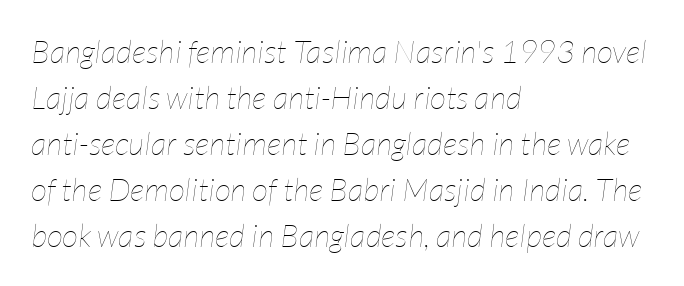
Q: Is the text bold? A: No.
Q: Is the text italic (slanted)? A: Yes, it leans right by about 7 degrees.
Q: Is the text underlined? A: No.
Q: How is the paragraph aligned? A: Left-aligned.
Q: Is the spacing between letters normal or unusually wide? A: Normal.
Q: Is the spacing between lines tight, normal or loose? A: Normal.
Q: Width (condensed, normal, or wide)? A: Condensed.
Q: Stroke contrast? A: Low.
Q: x-height? A: Medium.
Q: Monospaced? A: No.
